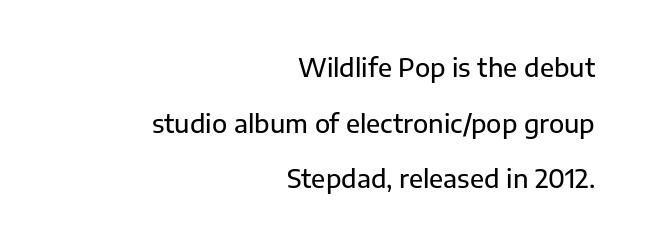
The image shows 25 px text type, upright; set right-aligned, loose line spacing (2.23x), normal letter spacing, not underlined.
